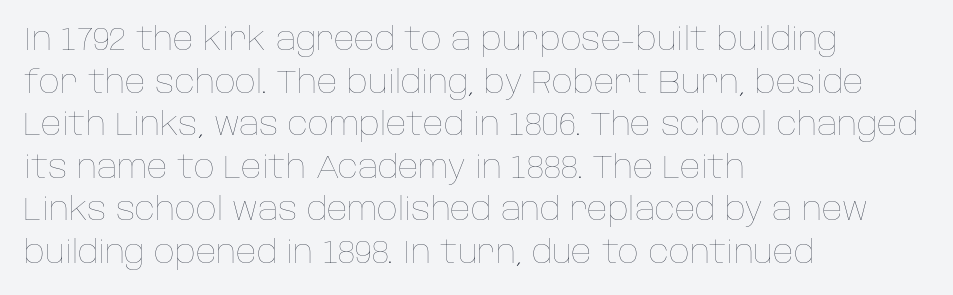
The image shows 32 px thin type, upright; set left-aligned, normal line spacing (1.33x), normal letter spacing, not underlined; low stroke contrast and a large x-height.
